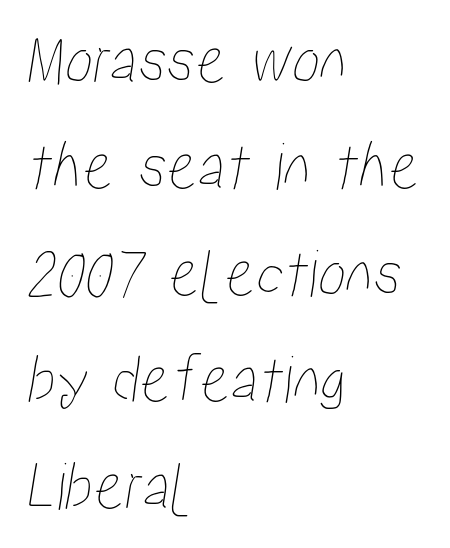
{"width": "condensed", "stroke_contrast": "low", "x_height": "medium", "monospaced": "no", "underline": "no", "align": "left", "line_spacing": "normal", "line_spacing_ratio": 1.52, "letter_spacing": "normal", "letter_spacing_em": 0.0, "glyph_px": 70}
